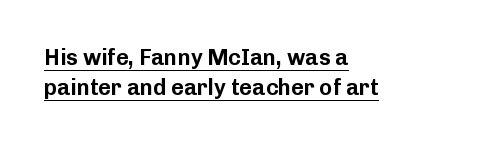
{"italic": "no", "underline": "yes", "align": "left", "line_spacing": "normal", "line_spacing_ratio": 1.38, "letter_spacing": "normal", "letter_spacing_em": 0.0, "glyph_px": 22}
